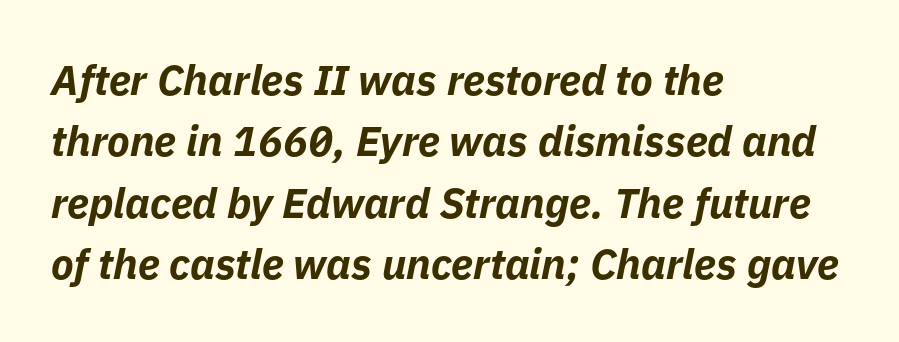
{"italic": "yes", "lean": "right", "slant_degrees": 11, "bold": "yes", "weight": "bold", "width": "normal", "stroke_contrast": "low", "x_height": "medium", "monospaced": "no", "underline": "no", "align": "left", "line_spacing": "normal", "line_spacing_ratio": 1.46, "letter_spacing": "normal", "letter_spacing_em": 0.0, "glyph_px": 42}
